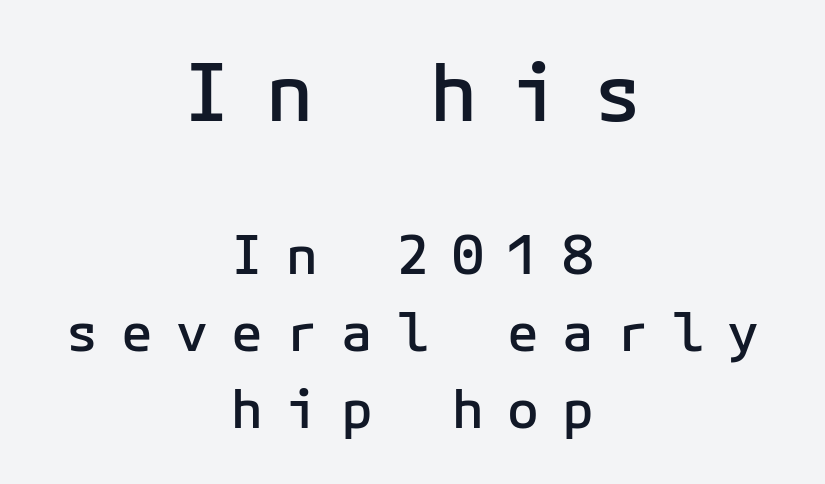
{"serif": "no", "italic": "no", "bold": "semi", "weight": "semibold", "width": "normal", "stroke_contrast": "low", "x_height": "medium", "underline": "no", "align": "center", "line_spacing": "normal", "line_spacing_ratio": 1.46, "letter_spacing": "wide", "letter_spacing_em": 0.44, "larger_block": "first", "size_ratio": 1.49, "glyph_px": 79}
